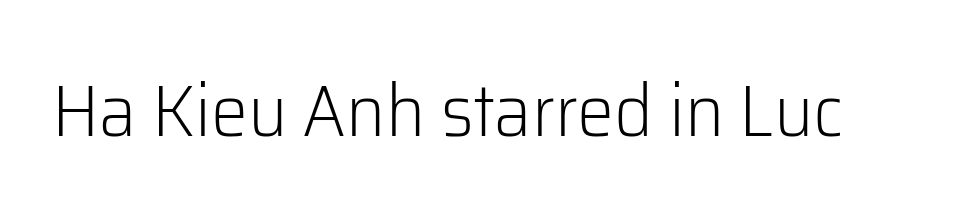
Characters follow at the spacing the type designer built in. Descenders are the only things crossing below the line. The axis of the letterforms is exactly vertical. In terms of letterform style, serifs are entirely absent.
